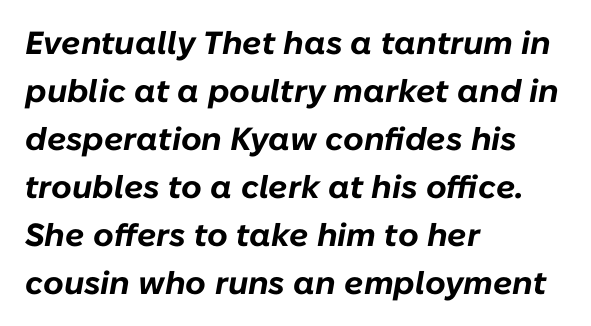
Q: Is the text bold? A: Yes.
Q: Is the text italic (slanted)? A: Yes, it leans right by about 10 degrees.
Q: Is the text underlined? A: No.
Q: How is the paragraph aligned? A: Left-aligned.
Q: Is the spacing between letters normal or unusually wide? A: Normal.
Q: Is the spacing between lines tight, normal or loose? A: Normal.
Q: Width (condensed, normal, or wide)? A: Normal.
Q: Stroke contrast? A: Low.
Q: x-height? A: Medium.
Q: Monospaced? A: No.
